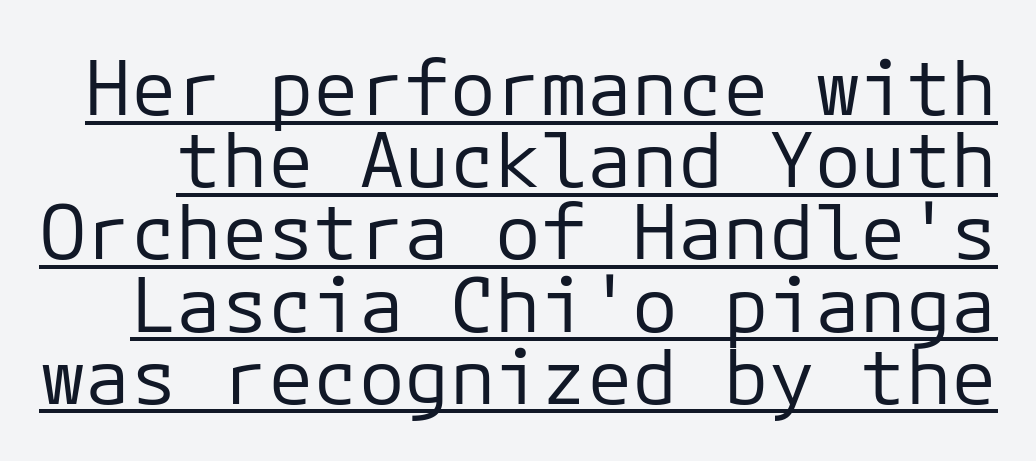
Honestly, the rows look squashed on top of each other. No heavy texture on the line: the type isn't bold. The specimen reads as upright at a glance. The letters march in equal steps, a hallmark of fixed-pitch type. A rule runs beneath these lines of type.
